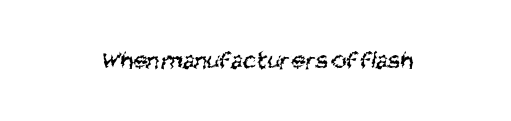
Q: Is the text bold? A: No.
Q: Is the text underlined? A: No.
Q: Is the spacing between letters normal or unusually wide? A: Normal.
